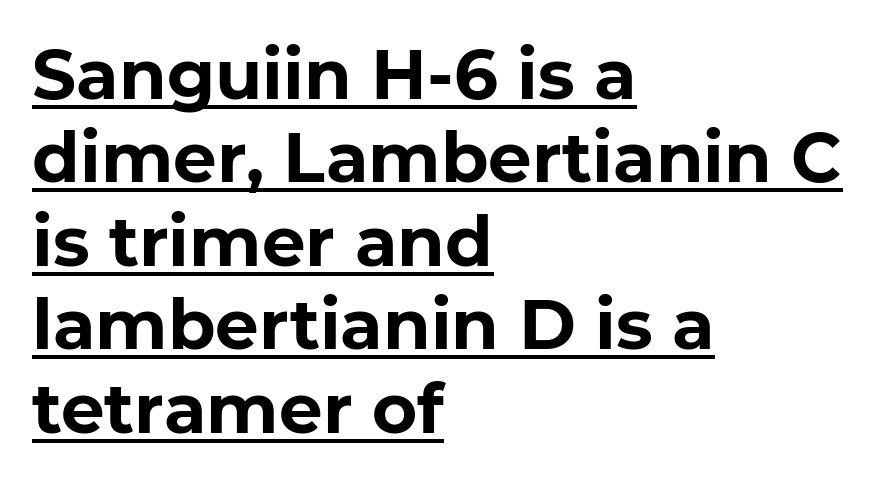
Q: Is the text bold? A: Yes.
Q: Is the typeface a serif or a sans-serif typeface? A: Sans-serif.
Q: Is the text underlined? A: Yes.
Q: How is the paragraph aligned? A: Left-aligned.
Q: Is the spacing between letters normal or unusually wide? A: Normal.
Q: Width (condensed, normal, or wide)? A: Normal.
Q: Stroke contrast? A: Low.
Q: x-height? A: Medium.
Q: Monospaced? A: No.
